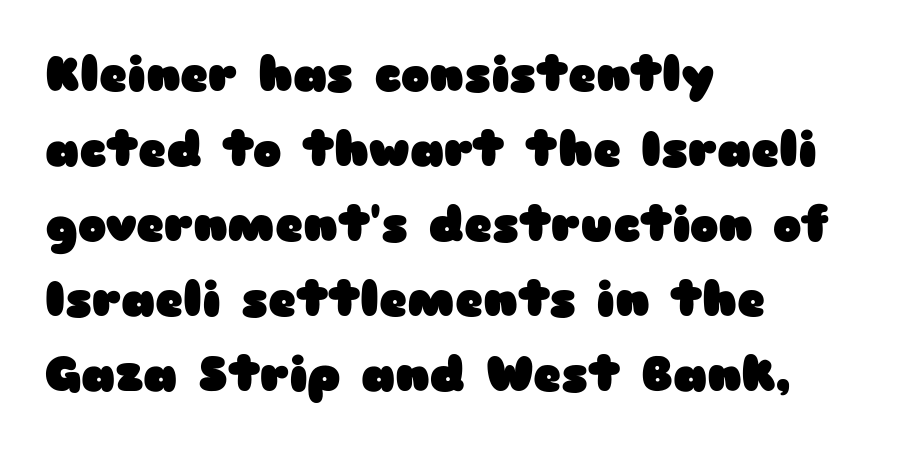
The image shows 48 px heavy, wide sans-serif type, upright; set left-aligned, normal line spacing (1.56x), normal letter spacing, not underlined; low stroke contrast and a medium x-height.
